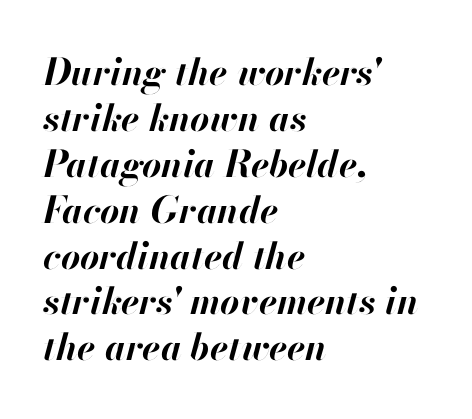
Q: Is the text bold? A: Yes.
Q: Is the text italic (slanted)? A: Yes, it leans right by about 13 degrees.
Q: Is the text underlined? A: No.
Q: How is the paragraph aligned? A: Left-aligned.
Q: Is the spacing between letters normal or unusually wide? A: Normal.
Q: Width (condensed, normal, or wide)? A: Normal.
Q: Stroke contrast? A: High.
Q: x-height? A: Small.
Q: Monospaced? A: No.
